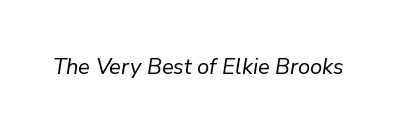
Unmarked baselines from the first word to the last. The font sits on the lighter half of the weight spectrum, regular included. Characters are canted at an angle relative to the baseline's perpendicular. Caption: standard tracking, unaltered.
